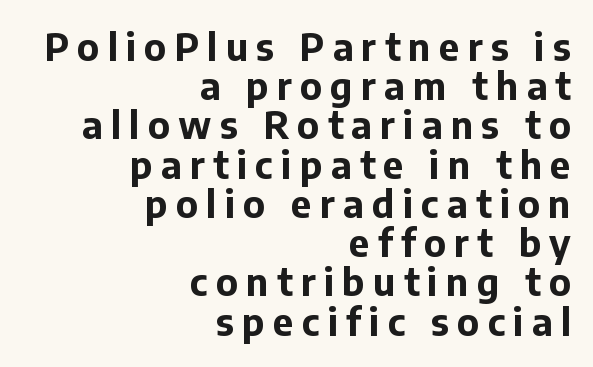
{"serif": "no", "italic": "no", "bold": "yes", "weight": "bold", "width": "normal", "stroke_contrast": "low", "x_height": "medium", "monospaced": "no", "underline": "no", "align": "right", "line_spacing": "tight", "line_spacing_ratio": 1.06, "letter_spacing": "wide", "letter_spacing_em": 0.22, "glyph_px": 37}
